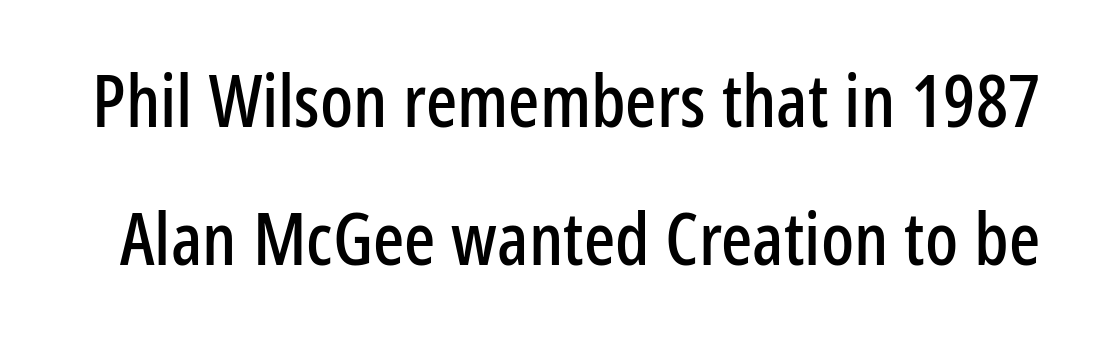
You can tell it's not italic because the verticals are truly vertical. The specimen omits any rule beneath the text block's lines. This sample has the flowing, uneven cadence of proportional lettering. Observe the ordinary spacing: letters are neighbours, not strangers. Stroke terminals: plain, sans-serif.
